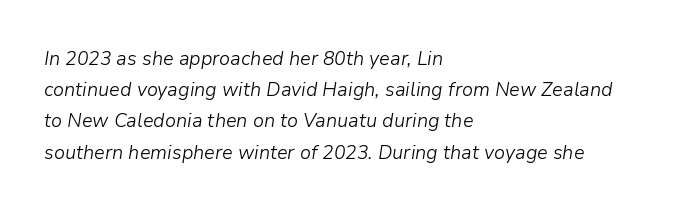
{"italic": "yes", "lean": "right", "slant_degrees": 9, "bold": "no", "underline": "no", "align": "left", "line_spacing": "normal", "line_spacing_ratio": 1.56, "letter_spacing": "normal", "letter_spacing_em": 0.0, "glyph_px": 20}
